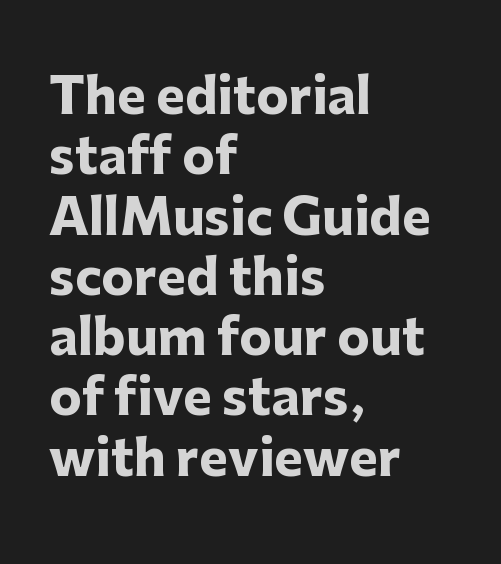
Q: Is the text bold? A: Yes.
Q: Is the text italic (slanted)? A: No, it is upright.
Q: Is the typeface a serif or a sans-serif typeface? A: Sans-serif.
Q: Is the text underlined? A: No.
Q: How is the paragraph aligned? A: Left-aligned.
Q: Is the spacing between letters normal or unusually wide? A: Normal.
Q: Width (condensed, normal, or wide)? A: Normal.
Q: Stroke contrast? A: Low.
Q: x-height? A: Medium.
Q: Monospaced? A: No.
